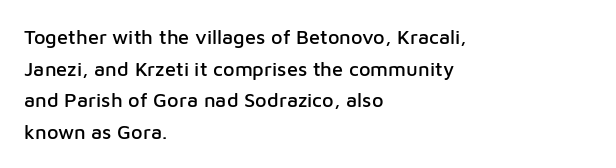
The image shows 20 px text type, upright; set left-aligned, normal line spacing (1.58x), normal letter spacing, not underlined.
